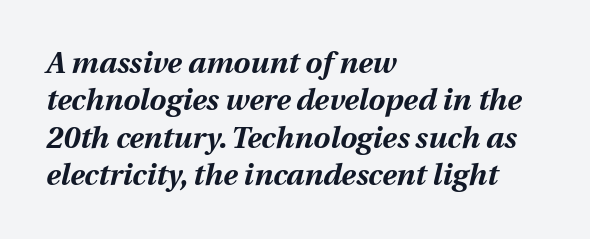
The image shows 30 px bold type, italic (leaning right); set left-aligned, normal line spacing (1.25x), normal letter spacing, not underlined; medium stroke contrast and a medium x-height.
